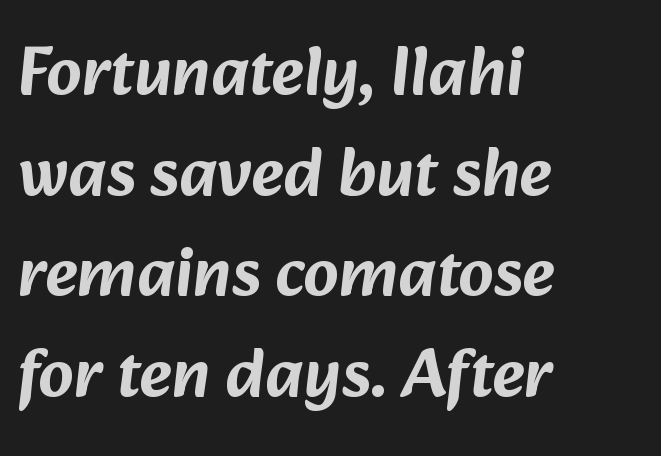
The image shows 69 px sans-serif type; set left-aligned, normal line spacing (1.46x), normal letter spacing, not underlined; low stroke contrast and a medium x-height.
